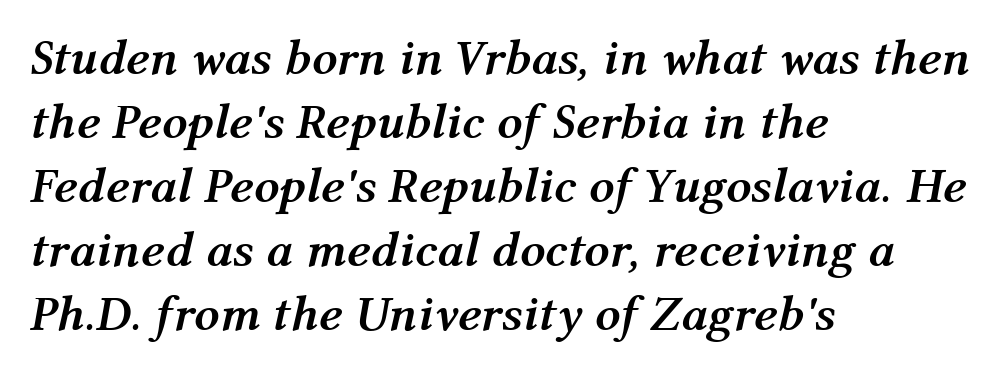
Q: Is the text bold? A: Yes.
Q: Is the text italic (slanted)? A: Yes, it leans right by about 12 degrees.
Q: Is the text underlined? A: No.
Q: How is the paragraph aligned? A: Left-aligned.
Q: Is the spacing between letters normal or unusually wide? A: Normal.
Q: Is the spacing between lines tight, normal or loose? A: Normal.
Q: Width (condensed, normal, or wide)? A: Normal.
Q: Stroke contrast? A: Medium.
Q: x-height? A: Medium.
Q: Monospaced? A: No.
